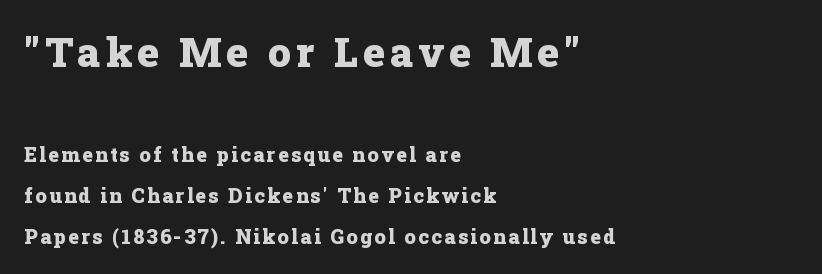
The image shows 41 px heavy serif type, upright; set left-aligned, loose line spacing (2.05x), not underlined; the first (top) block is 2.05x larger; low stroke contrast and a medium x-height.
